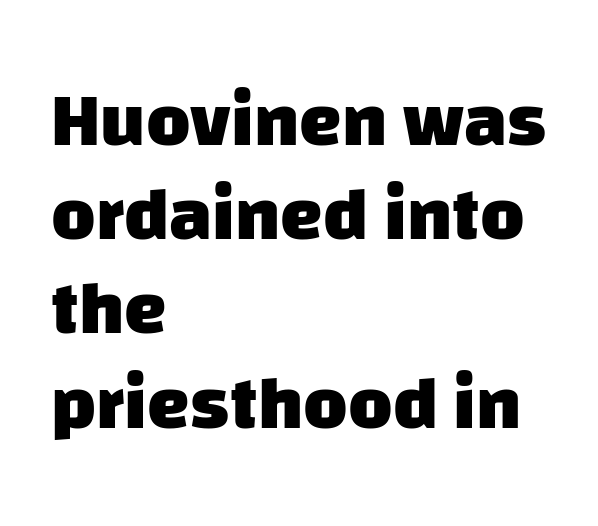
The image shows 76 px heavy sans-serif type; set left-aligned, line spacing 1.24x, normal letter spacing, not underlined; low stroke contrast and a large x-height.
